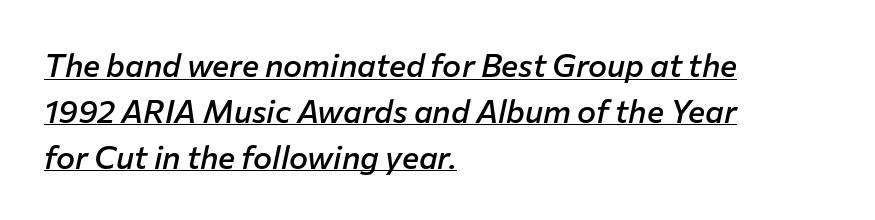
Descenders here cross a horizontal rule under the line. The designer left line spacing at the default. The rendering uses natural spacing where letterforms have individual widths. Does the lettering tilt? It does — this is italic.
